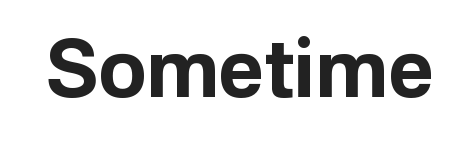
{"serif": "no", "italic": "no", "bold": "yes", "weight": "bold", "width": "normal", "stroke_contrast": "low", "x_height": "medium", "monospaced": "no", "underline": "no", "letter_spacing": "normal", "letter_spacing_em": 0.0, "glyph_px": 79}
